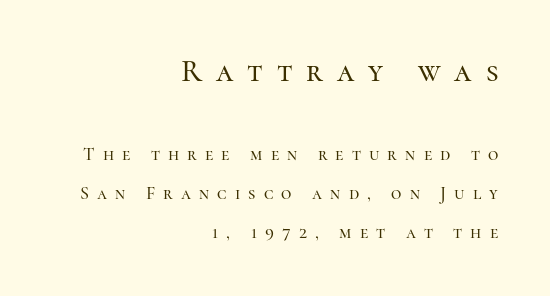
{"serif": "yes", "italic": "no", "width": "normal", "stroke_contrast": "high", "x_height": "medium", "monospaced": "no", "underline": "no", "align": "right", "line_spacing": "loose", "line_spacing_ratio": 2.15, "letter_spacing": "wide", "letter_spacing_em": 0.45, "larger_block": "first", "size_ratio": 1.72, "glyph_px": 31}
